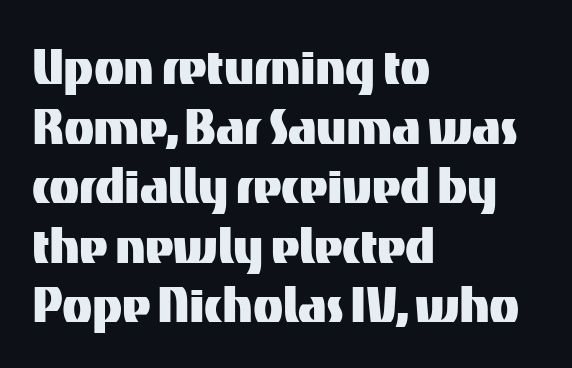
The image shows 62 px sans-serif type, upright; set left-aligned, tight line spacing (0.96x), normal letter spacing, not underlined; medium stroke contrast and a medium x-height.
